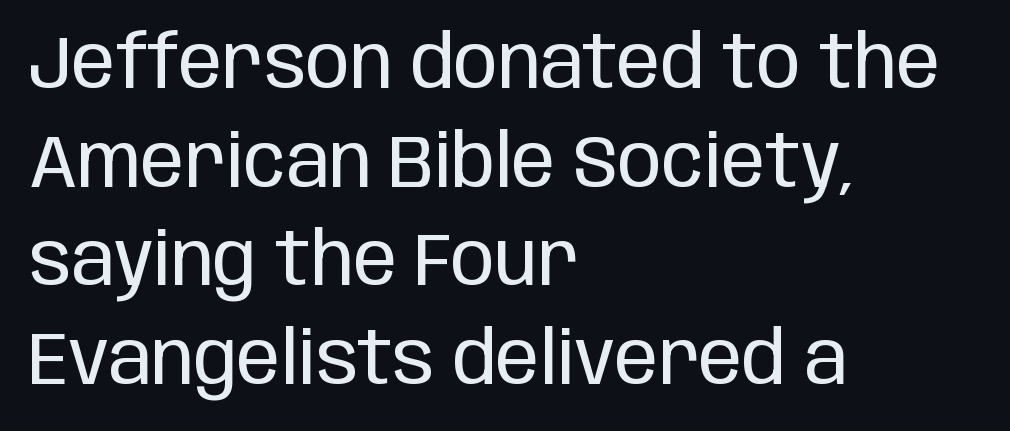
The font is comparable to plain body text, perhaps lighter. Letter spacing: default. A normal amount of white space separates one row of letters from the next. You can tell from the bare stems that sans-serif type was used. Plain, unruled lines of type. This sample uses an upright cut, with every glyph sitting square on the baseline.
